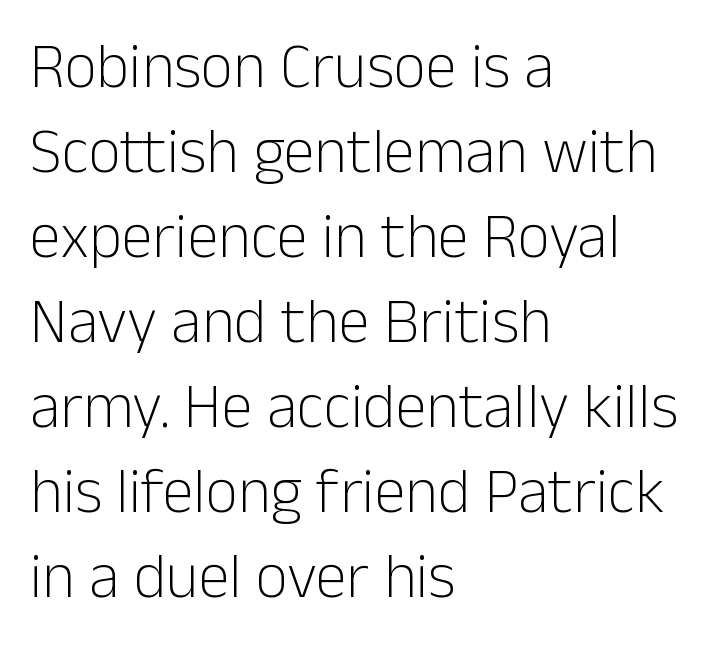
Descenders are the only things crossing below the line. Interline gaps are of average width in this sample. If you drew a ruler down the left edge, every line would touch it. The font family rendered here belongs to the sans-serif group.
